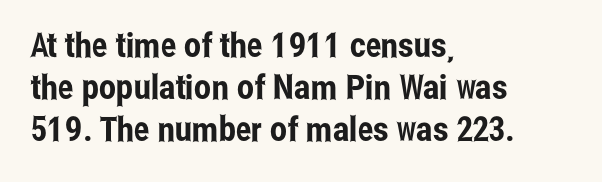
Q: Is the text italic (slanted)? A: No, it is upright.
Q: Is the typeface a serif or a sans-serif typeface? A: Sans-serif.
Q: Is the text underlined? A: No.
Q: How is the paragraph aligned? A: Left-aligned.
Q: Is the spacing between letters normal or unusually wide? A: Normal.
Q: Width (condensed, normal, or wide)? A: Condensed.
Q: Stroke contrast? A: Low.
Q: x-height? A: Medium.
Q: Monospaced? A: No.
